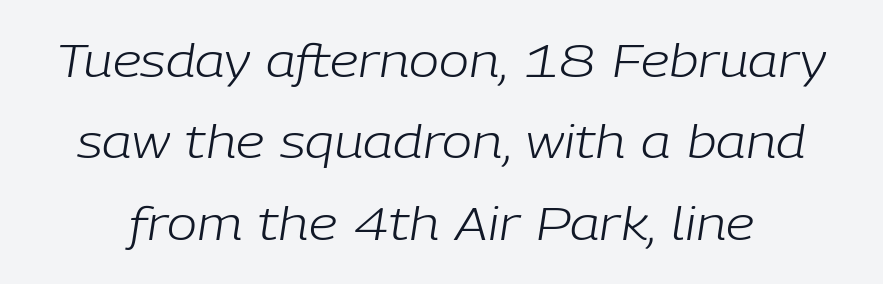
{"italic": "yes", "lean": "right", "slant_degrees": 9, "bold": "no", "weight": "light", "width": "normal", "stroke_contrast": "low", "x_height": "medium", "monospaced": "no", "underline": "no", "line_spacing_ratio": 1.81, "letter_spacing": "normal", "letter_spacing_em": 0.0, "glyph_px": 45}
